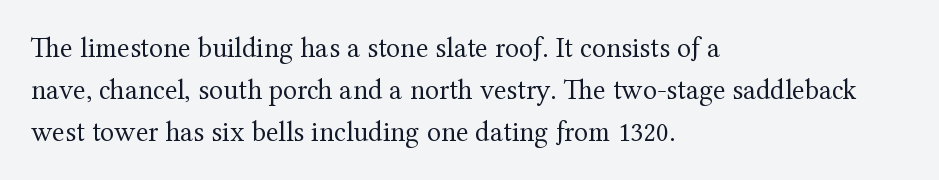
{"serif": "yes", "italic": "no", "bold": "no", "weight": "regular", "width": "normal", "stroke_contrast": "medium", "x_height": "medium", "monospaced": "no", "underline": "no", "align": "left", "line_spacing": "normal", "line_spacing_ratio": 1.45, "letter_spacing": "normal", "letter_spacing_em": 0.0, "glyph_px": 29}
